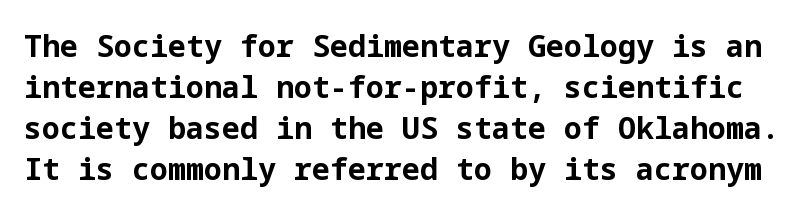
{"serif": "no", "italic": "no", "bold": "yes", "weight": "bold", "width": "normal", "stroke_contrast": "low", "x_height": "medium", "underline": "no", "line_spacing": "normal", "line_spacing_ratio": 1.37, "letter_spacing": "normal", "letter_spacing_em": 0.0, "glyph_px": 30}
